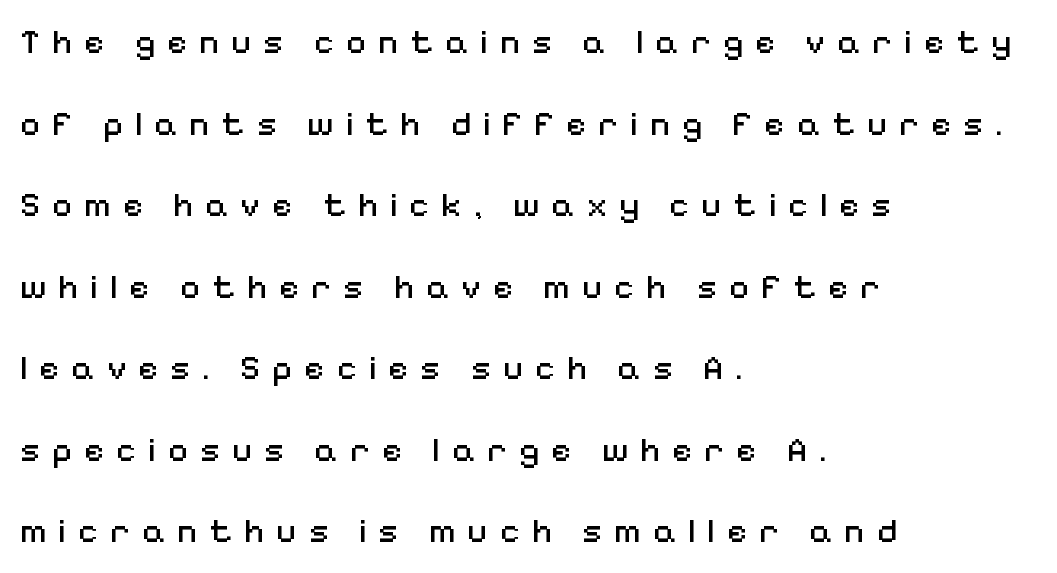
The image shows 35 px regular-weight sans-serif type, upright; set left-aligned, loose line spacing (2.33x), unusually wide letter spacing (+0.33 em), not underlined; medium stroke contrast and a medium x-height.
